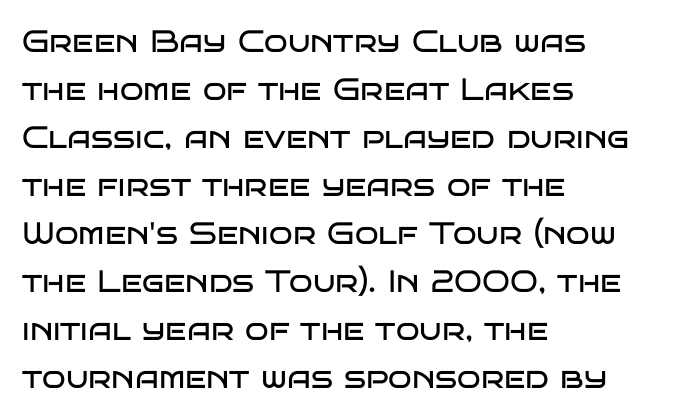
Do the characters align in a grid? No, the font is proportional. Examine the stroke ends and you'll find no serifs. The letterforms sit shoulder to shoulder at normal distance. Do the letters lean? They stand straight.
